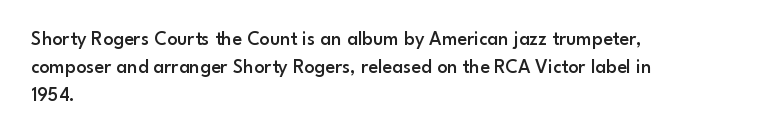
This is moderately heavy type, rendered in semibold. A bare baseline throughout the passage. Caption: standard tracking, unaltered. A typesetter would mark this as roman, not italic. The rows are spaced the way most documents space them. A classic flush-left, rag-right setting is used for this passage.
